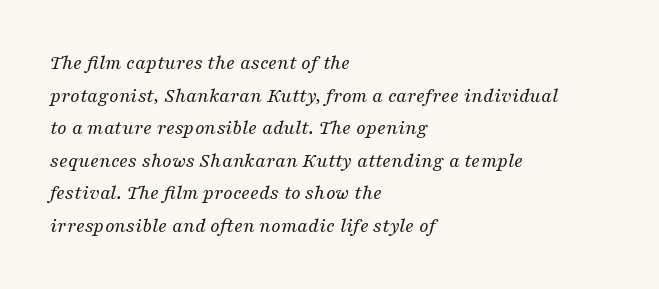
The image shows 21 px text type, italic (leaning right); set left-aligned, normal line spacing (1.55x), normal letter spacing, not underlined.
